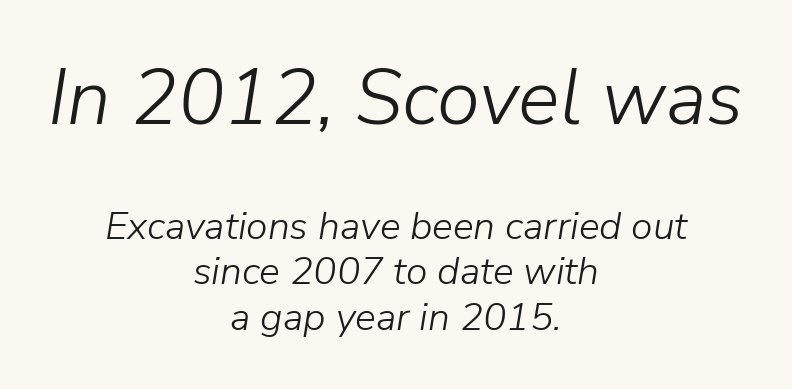
Does extra space separate the letters? No, they use regular spacing. Slant detected: the letters are inclined. Bigger letters appear in the top chunk; the bottom chunk is reduced. Stroke mass is kept to a normal reading level or below. The letters advance in unequal steps, a hallmark of proportional type.
